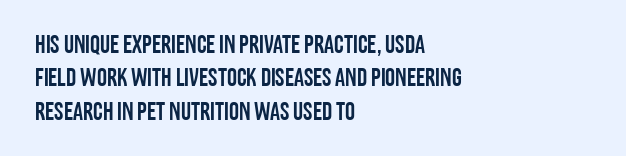
Q: Is the text italic (slanted)? A: No, it is upright.
Q: Is the text underlined? A: No.
Q: How is the paragraph aligned? A: Left-aligned.
Q: Is the spacing between letters normal or unusually wide? A: Normal.
Q: Is the spacing between lines tight, normal or loose? A: Normal.
